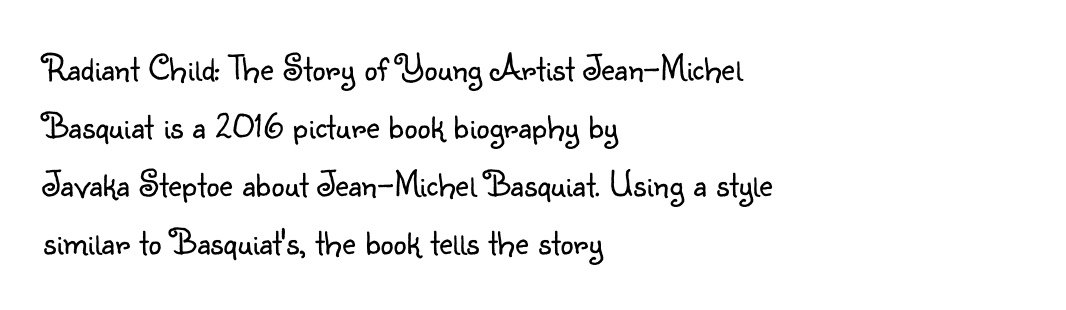
Q: Is the text bold? A: No.
Q: Is the text italic (slanted)? A: No, it is upright.
Q: Is the typeface a serif or a sans-serif typeface? A: Sans-serif.
Q: Is the text underlined? A: No.
Q: How is the paragraph aligned? A: Left-aligned.
Q: Is the spacing between letters normal or unusually wide? A: Normal.
Q: Is the spacing between lines tight, normal or loose? A: Normal.
Q: Width (condensed, normal, or wide)? A: Normal.
Q: Stroke contrast? A: Low.
Q: x-height? A: Small.
Q: Monospaced? A: No.
